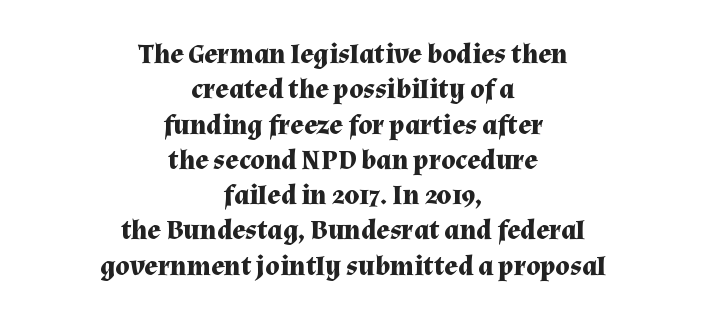
Each new line begins a customary step beneath the previous one. Visually the block forms a symmetrical silhouette, jagged on both flanks. Weight: bold. Clear beneath every line of the passage. Each word holds together tightly as a unit, with standard inter-letter gaps. The letters carry serifs — small finishing strokes at the ends of their stems.
